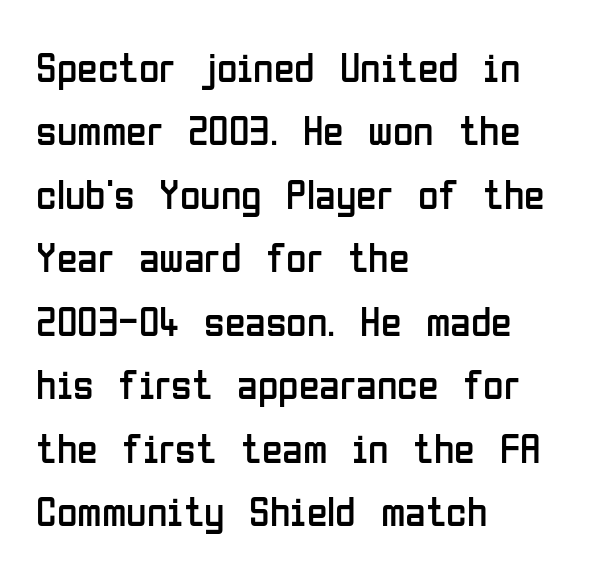
Q: Is the text bold? A: No.
Q: Is the text italic (slanted)? A: No, it is upright.
Q: Is the typeface a serif or a sans-serif typeface? A: Sans-serif.
Q: Is the text underlined? A: No.
Q: How is the paragraph aligned? A: Left-aligned.
Q: Is the spacing between letters normal or unusually wide? A: Normal.
Q: Is the spacing between lines tight, normal or loose? A: Normal.
Q: Width (condensed, normal, or wide)? A: Condensed.
Q: Stroke contrast? A: Low.
Q: x-height? A: Medium.
Q: Monospaced? A: No.
